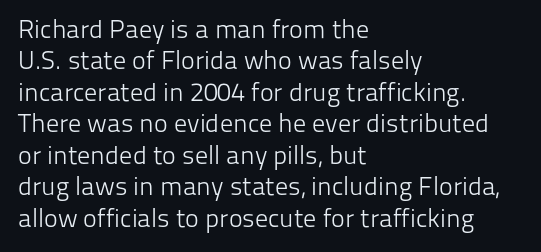
What stands out about the letter spacing? Nothing — it is the standard amount. The rendering anchors every line to the left-hand side. A light-to-regular cut is what we see here. Ordinary non-slanted type is in use.
